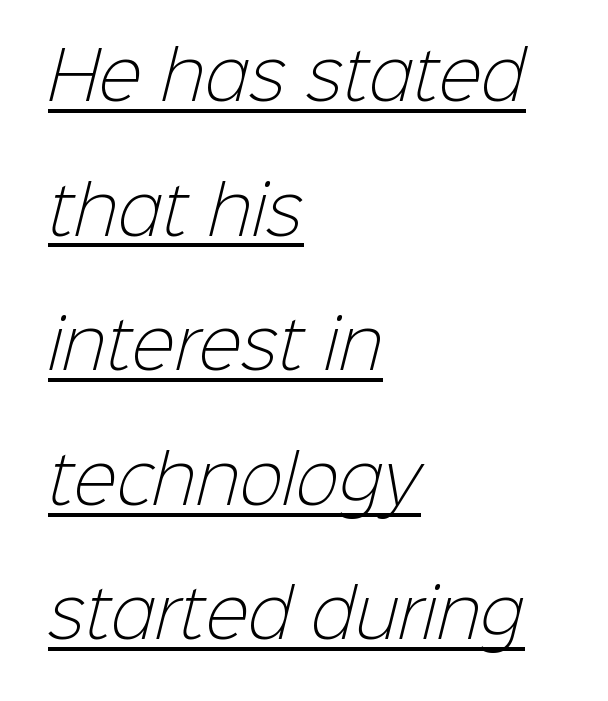
Q: Is the text bold? A: No.
Q: Is the typeface a serif or a sans-serif typeface? A: Sans-serif.
Q: Is the text underlined? A: Yes.
Q: How is the paragraph aligned? A: Left-aligned.
Q: Is the spacing between letters normal or unusually wide? A: Normal.
Q: Is the spacing between lines tight, normal or loose? A: Loose.
Q: Width (condensed, normal, or wide)? A: Normal.
Q: Stroke contrast? A: Low.
Q: x-height? A: Medium.
Q: Monospaced? A: No.
